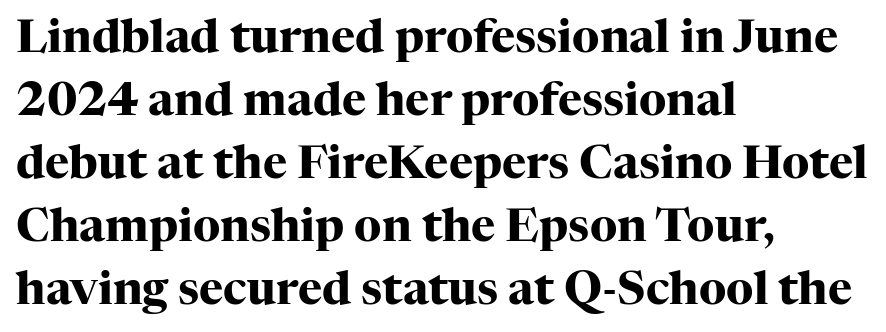
{"serif": "yes", "italic": "no", "bold": "yes", "weight": "heavy", "width": "normal", "stroke_contrast": "high", "x_height": "medium", "monospaced": "no", "underline": "no", "align": "left", "line_spacing": "normal", "line_spacing_ratio": 1.37, "letter_spacing": "normal", "letter_spacing_em": 0.0, "glyph_px": 46}
